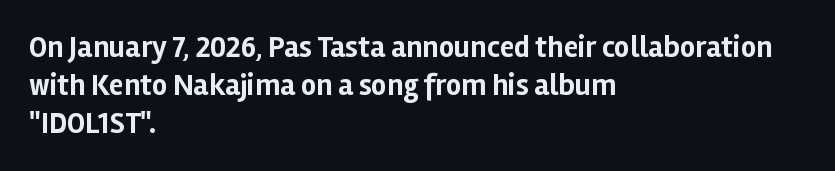
Q: Is the text bold? A: Yes.
Q: Is the text italic (slanted)? A: No, it is upright.
Q: Is the typeface a serif or a sans-serif typeface? A: Sans-serif.
Q: Is the text underlined? A: No.
Q: How is the paragraph aligned? A: Left-aligned.
Q: Is the spacing between letters normal or unusually wide? A: Normal.
Q: Is the spacing between lines tight, normal or loose? A: Normal.
Q: Width (condensed, normal, or wide)? A: Normal.
Q: Stroke contrast? A: Low.
Q: x-height? A: Medium.
Q: Monospaced? A: No.
